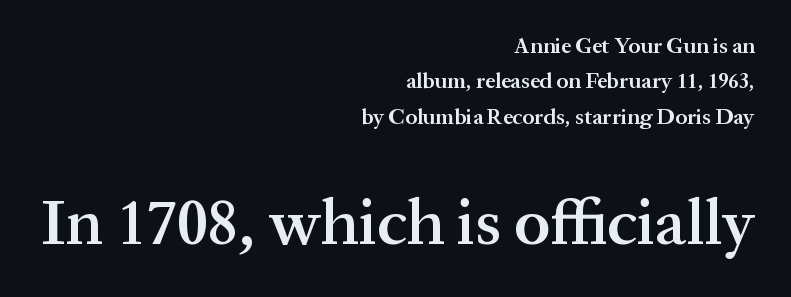
Q: Is the text bold? A: Semi-bold.
Q: Is the text italic (slanted)? A: No, it is upright.
Q: Is the typeface a serif or a sans-serif typeface? A: Serif.
Q: Is the text underlined? A: No.
Q: How is the paragraph aligned? A: Right-aligned.
Q: Is the spacing between letters normal or unusually wide? A: Normal.
Q: Is the spacing between lines tight, normal or loose? A: Normal.
Q: Which block of text is set in a larger size, the first (top) or the second (bottom)? A: The second (bottom) one.
Q: Width (condensed, normal, or wide)? A: Normal.
Q: Stroke contrast? A: Medium.
Q: x-height? A: Medium.
Q: Monospaced? A: No.
